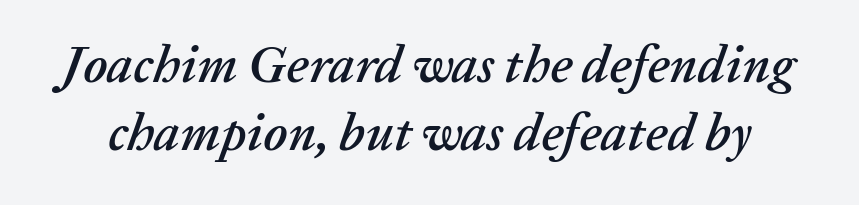
Designer's note — italics engaged. Honestly, there is no underline to notice here at all. The gaps between neighbouring characters are ordinary and unremarkable. Varying glyph widths throughout — classic text-font behaviour.
